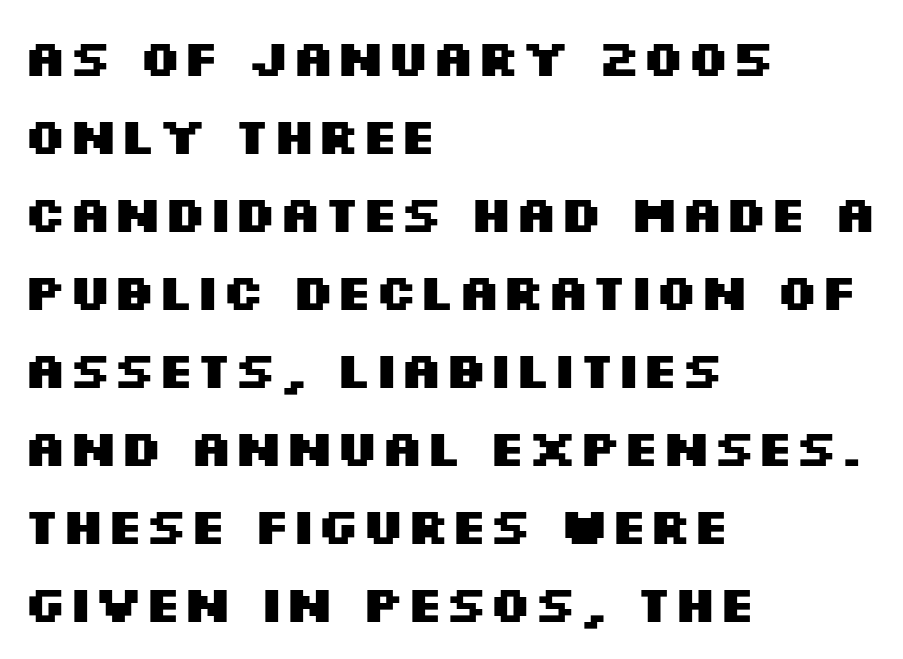
Q: Is the text bold? A: Yes.
Q: Is the text italic (slanted)? A: No, it is upright.
Q: Is the typeface a serif or a sans-serif typeface? A: Sans-serif.
Q: Is the text underlined? A: No.
Q: How is the paragraph aligned? A: Left-aligned.
Q: Is the spacing between letters normal or unusually wide? A: Normal.
Q: Is the spacing between lines tight, normal or loose? A: Normal.
Q: Width (condensed, normal, or wide)? A: Wide.
Q: Stroke contrast? A: Medium.
Q: x-height? A: Large.
Q: Monospaced? A: No.
